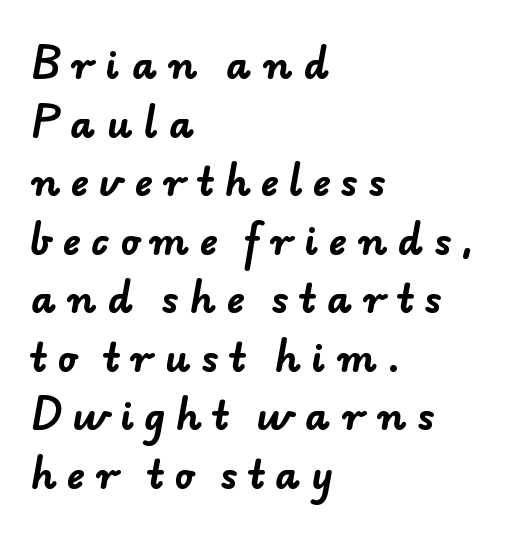
The image shows 38 px bold sans-serif type; set left-aligned, normal line spacing (1.54x), unusually wide letter spacing (+0.28 em), not underlined; low stroke contrast and a small x-height.
